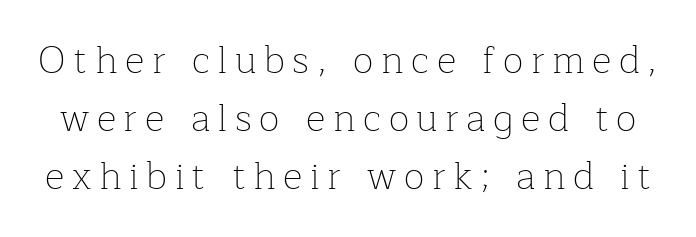
Observe the serifs anchoring each vertical stroke in this sample. No word sits above an underline. The letters advance in unequal steps, a hallmark of proportional type. The letters stand upright; this is a roman face. Quick note: interline space is typical.
